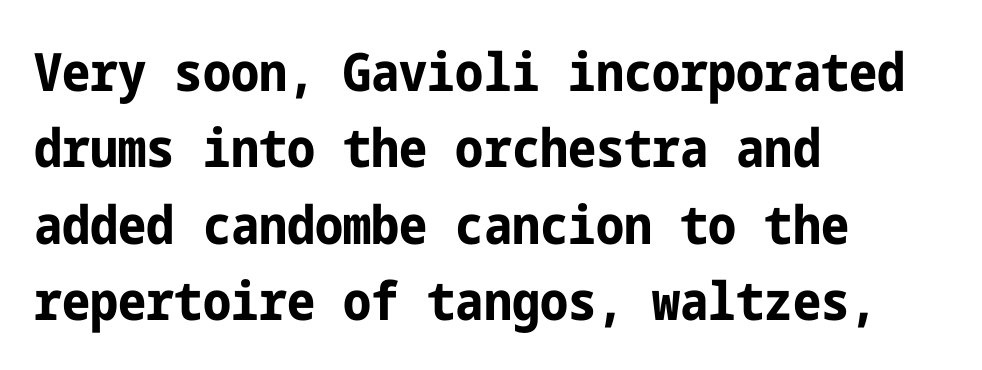
The image shows 53 px bold, condensed sans-serif type, upright; set left-aligned, normal line spacing (1.44x), normal letter spacing, not underlined; low stroke contrast and a medium x-height.
